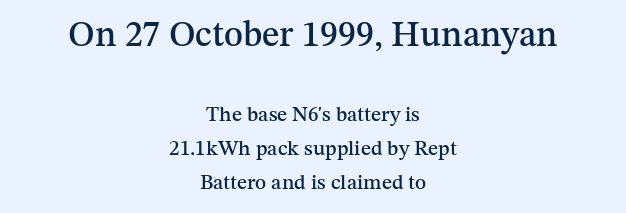
{"serif": "yes", "italic": "no", "width": "normal", "stroke_contrast": "medium", "x_height": "medium", "monospaced": "no", "underline": "no", "align": "center", "line_spacing": "normal", "line_spacing_ratio": 1.62, "letter_spacing": "normal", "letter_spacing_em": 0.0, "larger_block": "first", "size_ratio": 1.71, "glyph_px": 36}
